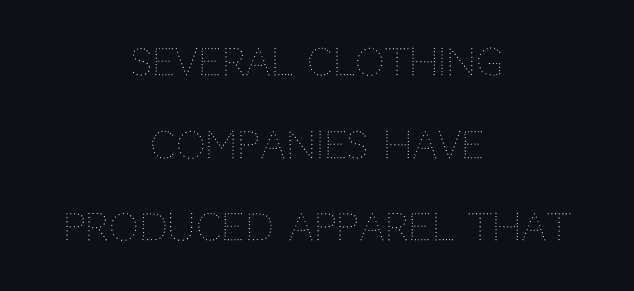
The text block is weighted toward neither margin, spreading evenly from the middle. The typeface has the unassuming heft of standard copy or less. No extra tracking has been applied to these lines. The words here are not underlined.
